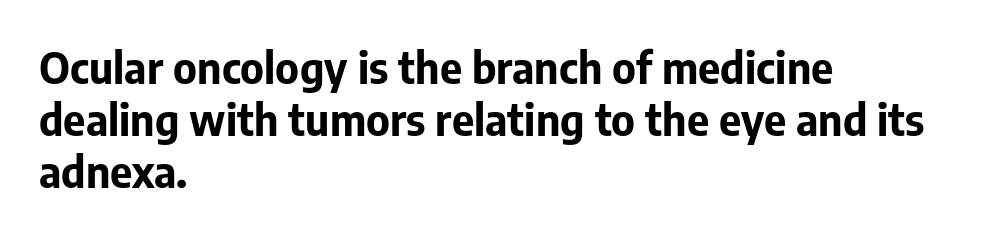
Type without underlining. A roman cut, with each character standing at attention. Grotesque or geometric, the face here clearly has no serifs. Casual observation: everything's shoved over to the left. Is the type bold? Yes — the strokes are clearly thick and heavy. You could not count columns in this text — the font is proportionally spaced.
